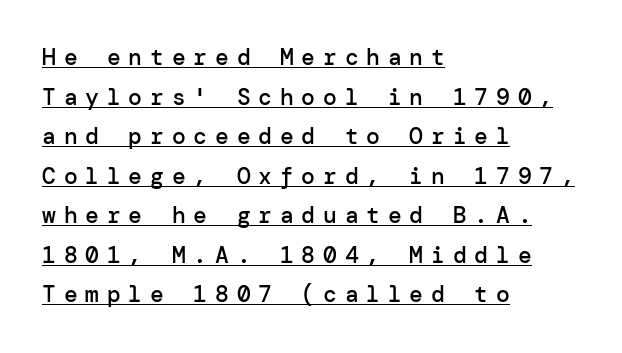
The image shows 23 px text type, upright; set left-aligned, line spacing 1.72x, unusually wide letter spacing (+0.34 em), underlined.
